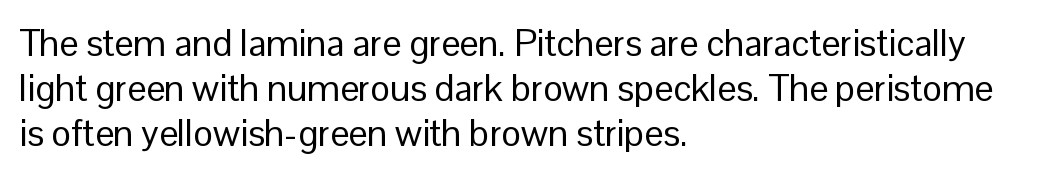
Q: Is the text bold? A: No.
Q: Is the text italic (slanted)? A: No, it is upright.
Q: Is the typeface a serif or a sans-serif typeface? A: Sans-serif.
Q: Is the text underlined? A: No.
Q: How is the paragraph aligned? A: Left-aligned.
Q: Is the spacing between letters normal or unusually wide? A: Normal.
Q: Width (condensed, normal, or wide)? A: Normal.
Q: Stroke contrast? A: Low.
Q: x-height? A: Medium.
Q: Monospaced? A: No.
